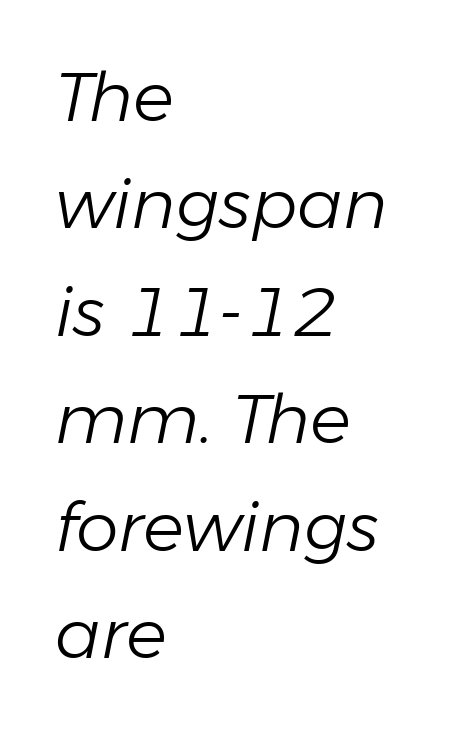
The image shows 68 px light type, italic (leaning right); set left-aligned, normal line spacing (1.58x), normal letter spacing, not underlined; low stroke contrast and a medium x-height.
